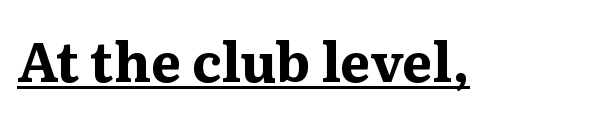
The image shows 54 px bold serif type, upright; set normal letter spacing, underlined; medium stroke contrast and a medium x-height.
